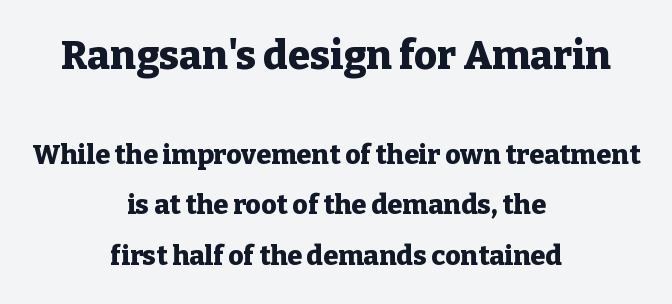
{"serif": "yes", "italic": "no", "bold": "yes", "weight": "heavy", "width": "normal", "stroke_contrast": "low", "x_height": "medium", "monospaced": "no", "underline": "no", "align": "center", "line_spacing_ratio": 1.87, "letter_spacing": "normal", "letter_spacing_em": 0.0, "larger_block": "first", "size_ratio": 1.48, "glyph_px": 40}
